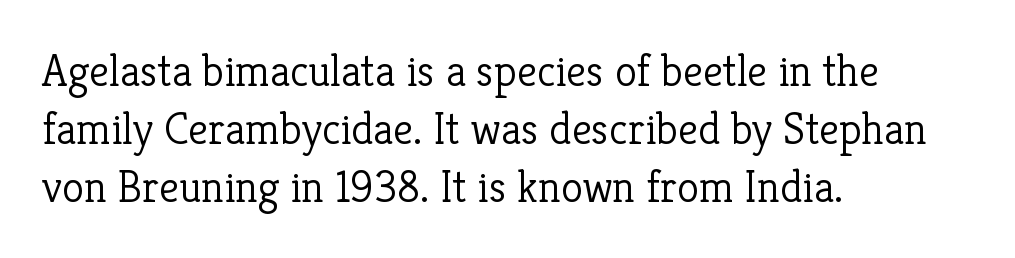
The gaps between neighbouring characters are ordinary and unremarkable. Is this a heavy cut? Hardly; it is regular or lighter. Small tapered or slab feet sit at the stroke ends, so this counts as serif. Any mark beneath the type? The region is blank.
